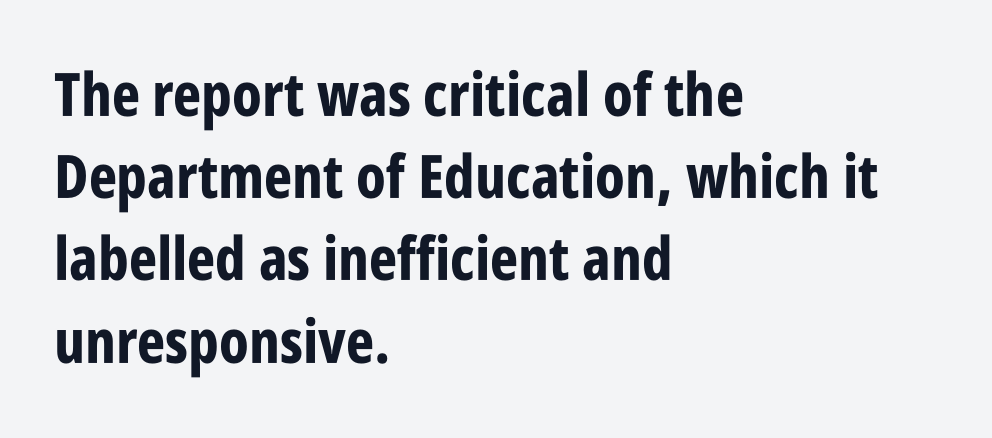
Q: Is the text bold? A: Yes.
Q: Is the text italic (slanted)? A: No, it is upright.
Q: Is the typeface a serif or a sans-serif typeface? A: Sans-serif.
Q: Is the text underlined? A: No.
Q: How is the paragraph aligned? A: Left-aligned.
Q: Is the spacing between letters normal or unusually wide? A: Normal.
Q: Is the spacing between lines tight, normal or loose? A: Normal.
Q: Width (condensed, normal, or wide)? A: Condensed.
Q: Stroke contrast? A: Low.
Q: x-height? A: Large.
Q: Monospaced? A: No.
